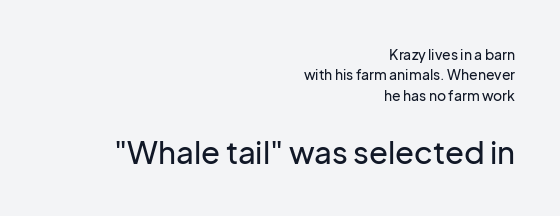
{"serif": "no", "italic": "no", "width": "normal", "stroke_contrast": "low", "x_height": "medium", "monospaced": "no", "underline": "no", "align": "right", "line_spacing": "normal", "line_spacing_ratio": 1.45, "letter_spacing": "normal", "letter_spacing_em": 0.0, "larger_block": "second", "size_ratio": 2.21, "glyph_px": 31}
